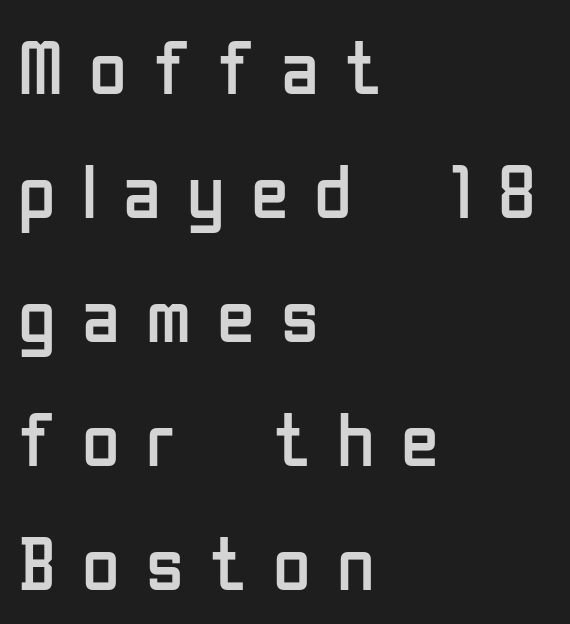
{"serif": "no", "italic": "no", "bold": "no", "weight": "regular", "width": "condensed", "stroke_contrast": "low", "x_height": "medium", "monospaced": "no", "underline": "no", "align": "left", "line_spacing": "normal", "line_spacing_ratio": 1.61, "letter_spacing": "wide", "letter_spacing_em": 0.34, "glyph_px": 77}
